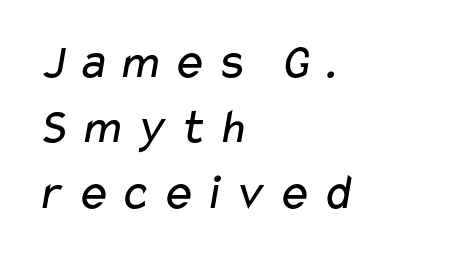
{"serif": "no", "bold": "no", "weight": "regular", "width": "wide", "stroke_contrast": "low", "x_height": "medium", "monospaced": "no", "underline": "no", "align": "left", "line_spacing": "normal", "line_spacing_ratio": 1.31, "glyph_px": 50}
